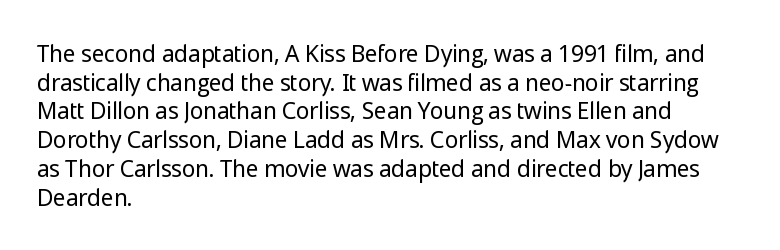
The image shows 23 px text type, upright; set left-aligned, normal line spacing (1.25x), normal letter spacing, not underlined.
